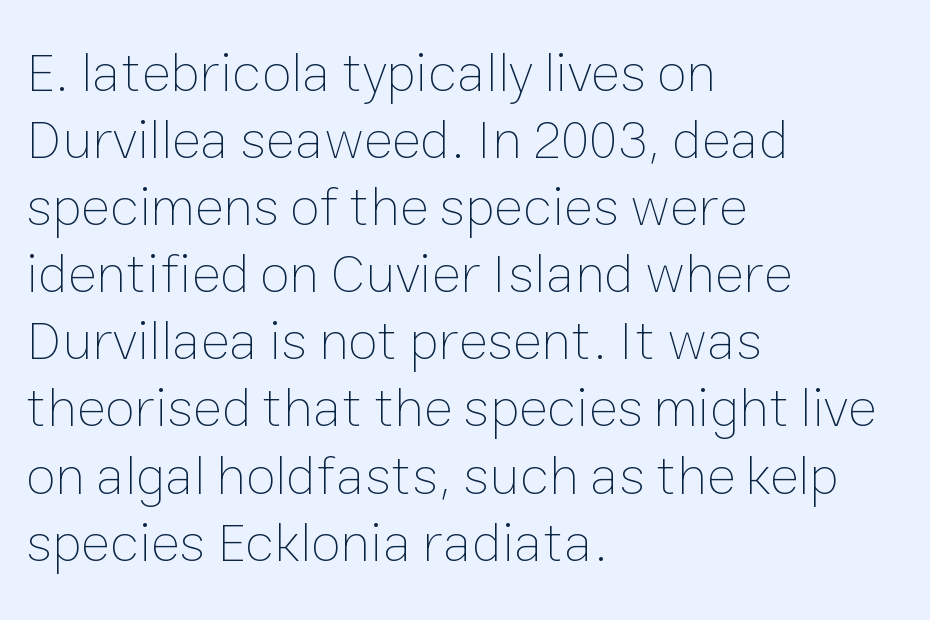
{"italic": "no", "bold": "no", "weight": "thin", "width": "normal", "stroke_contrast": "low", "x_height": "medium", "monospaced": "no", "underline": "no", "align": "left", "line_spacing_ratio": 1.22, "letter_spacing": "normal", "letter_spacing_em": 0.0, "glyph_px": 55}
